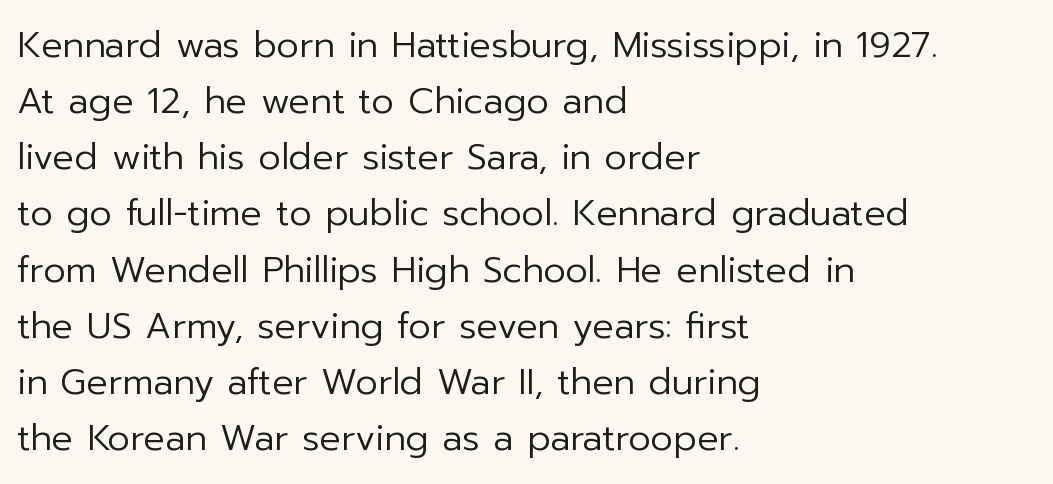
The passage shown is typed in a proportional face where columns would drift. The face used here is a sans, in the tradition of grotesques and geometrics. Each line starts at the same left margin while the right side varies. Ascenders rise straight up at ninety degrees.
